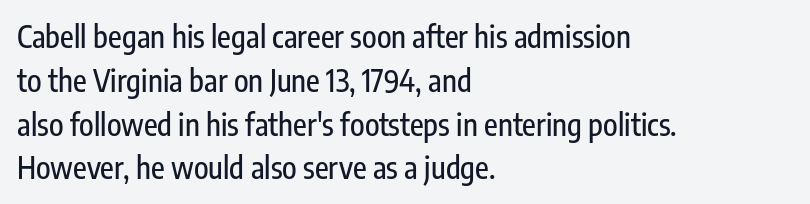
Q: Is the text italic (slanted)? A: No, it is upright.
Q: Is the typeface a serif or a sans-serif typeface? A: Sans-serif.
Q: Is the text underlined? A: No.
Q: How is the paragraph aligned? A: Left-aligned.
Q: Is the spacing between letters normal or unusually wide? A: Normal.
Q: Is the spacing between lines tight, normal or loose? A: Normal.
Q: Width (condensed, normal, or wide)? A: Condensed.
Q: Stroke contrast? A: Low.
Q: x-height? A: Medium.
Q: Monospaced? A: No.
